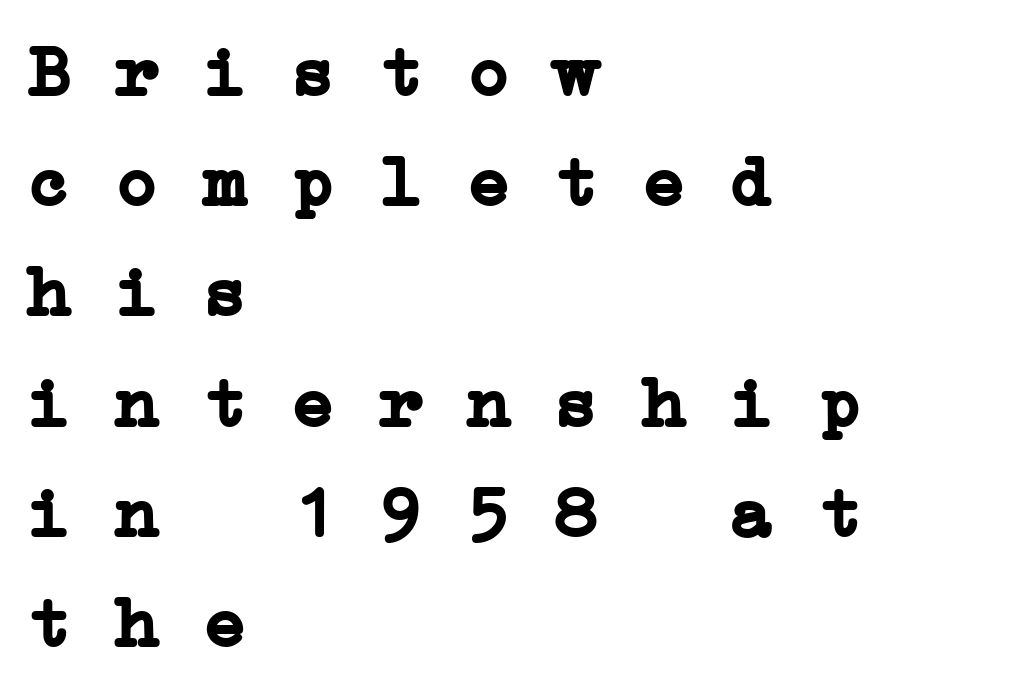
{"serif": "yes", "bold": "yes", "weight": "semibold", "width": "wide", "stroke_contrast": "low", "x_height": "medium", "monospaced": "yes", "underline": "no", "align": "left", "line_spacing": "normal", "line_spacing_ratio": 1.51, "letter_spacing": "normal", "letter_spacing_em": 0.0, "glyph_px": 73}
